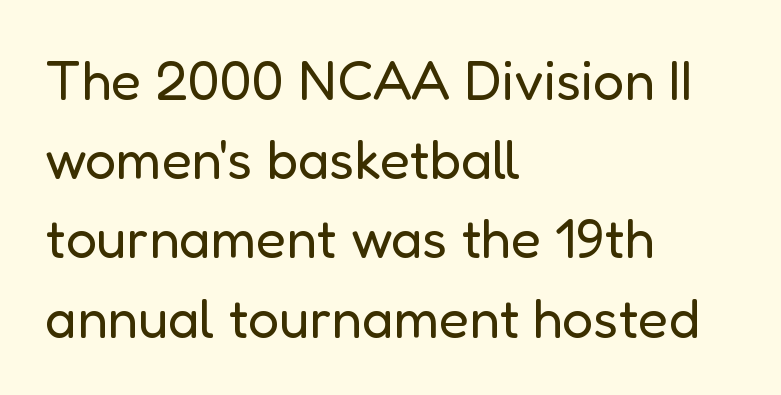
Q: Is the text bold? A: No.
Q: Is the text italic (slanted)? A: No, it is upright.
Q: Is the typeface a serif or a sans-serif typeface? A: Sans-serif.
Q: Is the text underlined? A: No.
Q: How is the paragraph aligned? A: Left-aligned.
Q: Is the spacing between letters normal or unusually wide? A: Normal.
Q: Is the spacing between lines tight, normal or loose? A: Normal.
Q: Width (condensed, normal, or wide)? A: Normal.
Q: Stroke contrast? A: Low.
Q: x-height? A: Medium.
Q: Monospaced? A: No.
